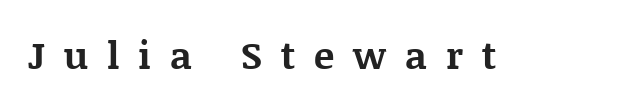
Q: Is the text bold? A: Yes.
Q: Is the text italic (slanted)? A: No, it is upright.
Q: Is the typeface a serif or a sans-serif typeface? A: Serif.
Q: Is the text underlined? A: No.
Q: Is the spacing between letters normal or unusually wide? A: Unusually wide.
Q: Width (condensed, normal, or wide)? A: Normal.
Q: Stroke contrast? A: Medium.
Q: x-height? A: Large.
Q: Monospaced? A: No.
